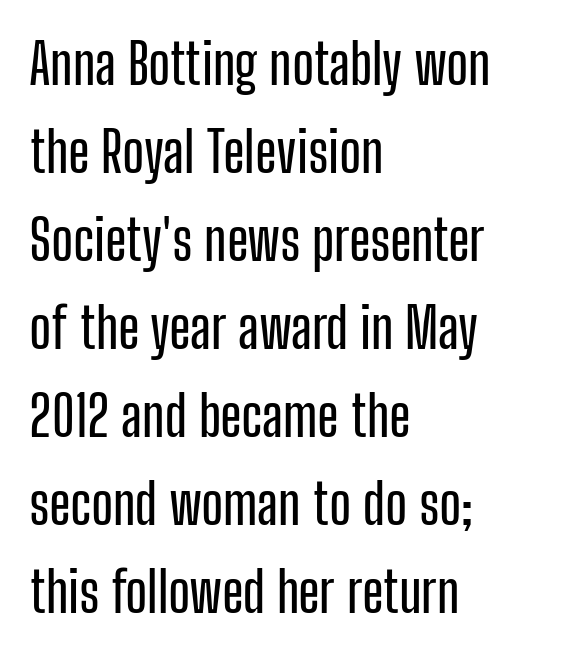
Plain, unruled lines of type. The rendering keeps characters at their native spacing. Do the letters lean? They stand straight. Is this a fixed-width face? No — the glyphs have proportional, varying widths. Successive baselines arrive at the customary interval. A student would call this left alignment; a typographer would say flush left, rag right.
